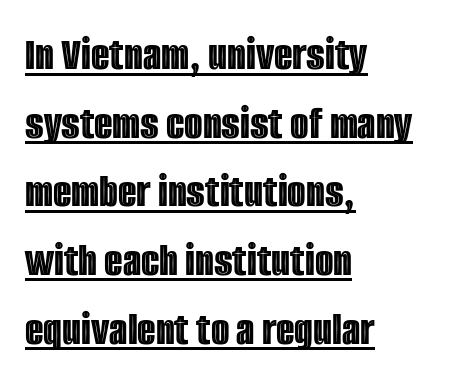
The line-height multiplier appears to be the usual default. This sample has the flowing, uneven cadence of proportional lettering. The typesetter has applied underlining to the passage shown. Posture: vertical. The passage is arranged the way most books set body copy — flush left. Each word holds together tightly as a unit, with standard inter-letter gaps.
